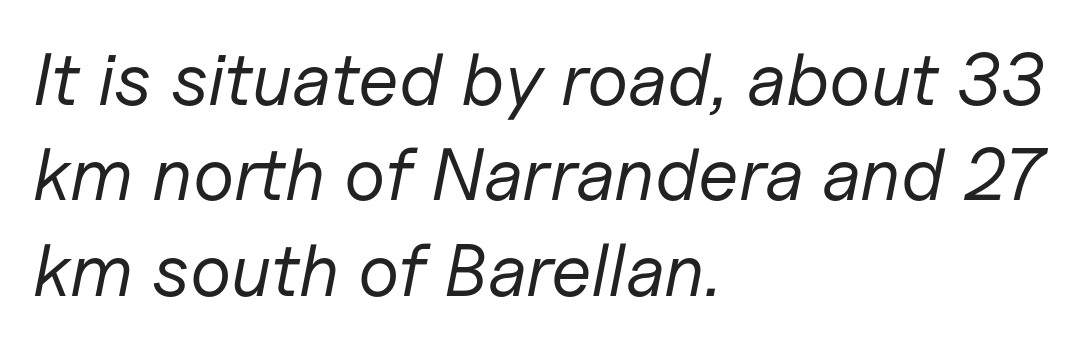
How would I describe the line gaps? Plain and ordinary. The face used here is proportionally spaced, like ordinary book or web type. The typography opts for an oblique posture over an upright one. The setting favours the left margin, as ordinary paragraphs usually do. The words here are not underlined.
